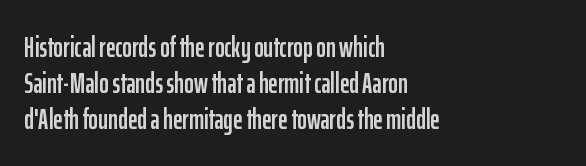
Q: Is the text italic (slanted)? A: No, it is upright.
Q: Is the typeface a serif or a sans-serif typeface? A: Sans-serif.
Q: Is the text underlined? A: No.
Q: How is the paragraph aligned? A: Left-aligned.
Q: Is the spacing between letters normal or unusually wide? A: Normal.
Q: Width (condensed, normal, or wide)? A: Condensed.
Q: Stroke contrast? A: Low.
Q: x-height? A: Medium.
Q: Monospaced? A: No.
